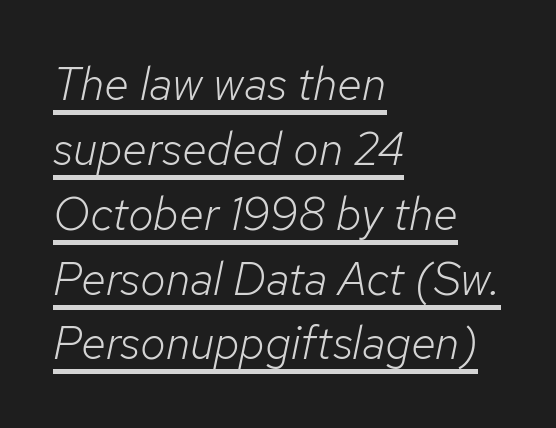
{"italic": "yes", "lean": "right", "slant_degrees": 12, "bold": "no", "weight": "light", "width": "normal", "stroke_contrast": "low", "x_height": "medium", "monospaced": "no", "underline": "yes", "align": "left", "line_spacing": "normal", "line_spacing_ratio": 1.41, "letter_spacing": "normal", "letter_spacing_em": 0.0, "glyph_px": 46}
